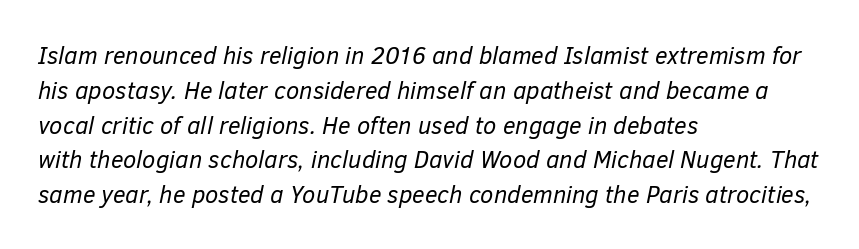
{"italic": "yes", "lean": "right", "slant_degrees": 12, "bold": "no", "underline": "no", "align": "left", "line_spacing": "normal", "line_spacing_ratio": 1.45, "letter_spacing": "normal", "letter_spacing_em": 0.0, "glyph_px": 24}
